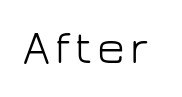
What kind of face is this? One without serifs — a sans. Words float on clear page, feet unadorned. The font's upright variant was chosen for this text. Weight: in the light-to-regular range. Do the characters align in a grid? No, the font is proportional.
